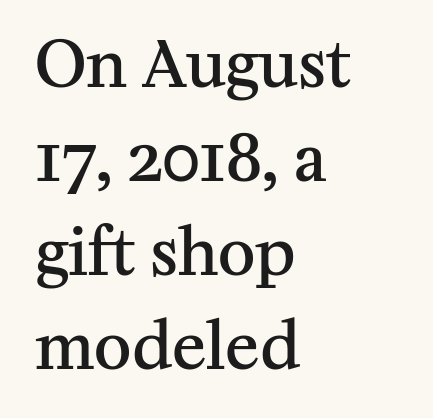
The image shows 64 px semibold serif type, upright; set left-aligned, normal line spacing (1.47x), normal letter spacing, not underlined; medium stroke contrast and a medium x-height.
